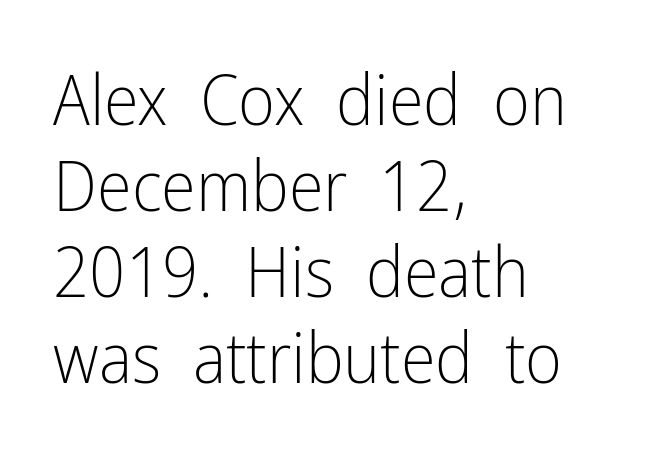
Q: Is the text bold? A: No.
Q: Is the text italic (slanted)? A: No, it is upright.
Q: Is the typeface a serif or a sans-serif typeface? A: Sans-serif.
Q: Is the text underlined? A: No.
Q: How is the paragraph aligned? A: Left-aligned.
Q: Is the spacing between letters normal or unusually wide? A: Normal.
Q: Width (condensed, normal, or wide)? A: Condensed.
Q: Stroke contrast? A: Low.
Q: x-height? A: Medium.
Q: Monospaced? A: No.
